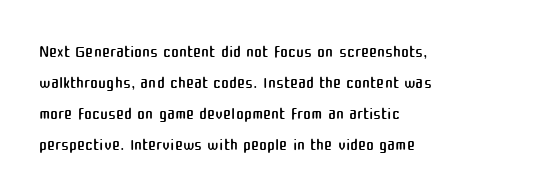
These lines keep a tight, regular rhythm from letter to letter. Notice how descenders clear the ascenders below comfortably — that's standard leading. These lines were composed using upright roman letters. One-word summary of the alignment: left. Nobody drew a line under any word here. The typesetting does not lean heavy: it is not bold.
